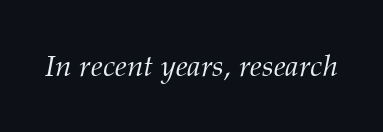
The image shows 30 px light serif type, italic (leaning right); set normal letter spacing, not underlined; medium stroke contrast and a medium x-height.
